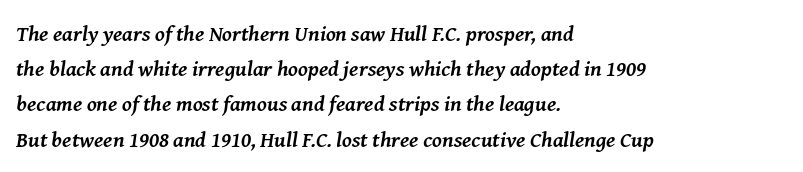
The image shows 22 px bold type, italic (leaning right); set left-aligned, normal line spacing (1.6x), normal letter spacing, not underlined.
